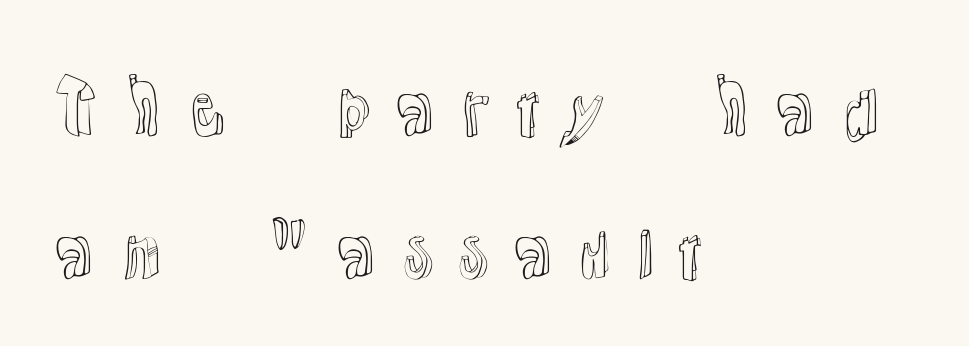
Q: Is the text italic (slanted)? A: No, it is upright.
Q: Is the text underlined? A: No.
Q: How is the paragraph aligned? A: Left-aligned.
Q: Is the spacing between letters normal or unusually wide? A: Unusually wide.
Q: Is the spacing between lines tight, normal or loose? A: Loose.
Q: Width (condensed, normal, or wide)? A: Normal.
Q: x-height? A: Medium.
Q: Monospaced? A: No.
